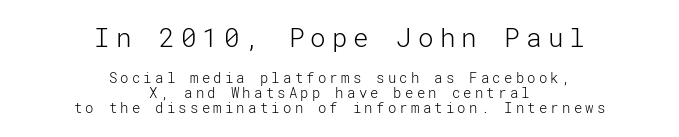
This is the regular roman posture of the typeface. Compared with a flush-left layout, this one balances lines on the center instead. In terms of leading, this rendering errs on the cramped side. Check under the words: just untouched page. A student would notice the top passage is typeset larger than what follows. Is the stroke heavy? The answer is a plain regular-or-lighter.
